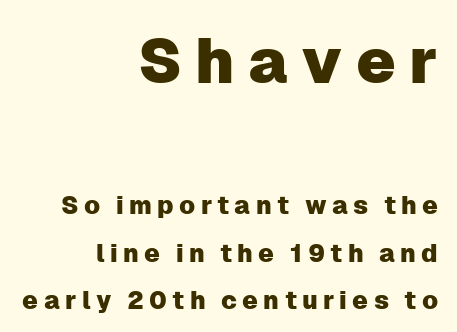
The image shows 63 px sans-serif type, upright; set right-aligned, line spacing 1.89x, unusually wide letter spacing (+0.21 em), not underlined; the first (top) block is 2.52x larger; low stroke contrast and a medium x-height.
